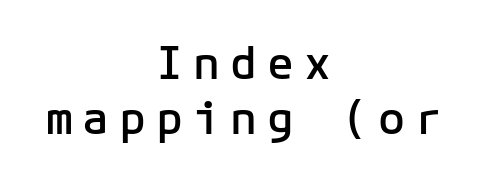
This sample uses an upright cut, with every glyph sitting square on the baseline. The horizontal fit of the characters is loose and conspicuously gappy. The rag falls on both sides of this text block equally. Regarding serifs, this sample does without them. The font is running at a semibold setting, under full bold. Honestly, there is no underline to notice here at all.
